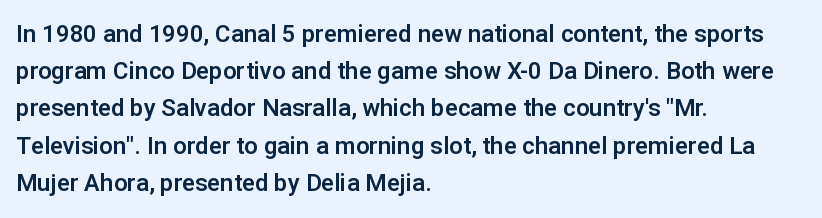
The image shows 24 px text type, upright; set left-aligned, normal line spacing (1.55x), normal letter spacing, not underlined.
